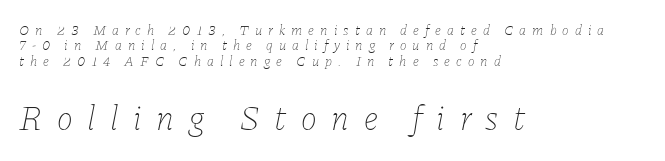
Q: Is the text bold? A: No.
Q: Is the text italic (slanted)? A: Yes, it leans right by about 11 degrees.
Q: Is the text underlined? A: No.
Q: How is the paragraph aligned? A: Left-aligned.
Q: Is the spacing between letters normal or unusually wide? A: Unusually wide.
Q: Is the spacing between lines tight, normal or loose? A: Tight.
Q: Which block of text is set in a larger size, the first (top) or the second (bottom)? A: The second (bottom) one.
Q: Width (condensed, normal, or wide)? A: Normal.
Q: Stroke contrast? A: Low.
Q: x-height? A: Medium.
Q: Monospaced? A: No.
